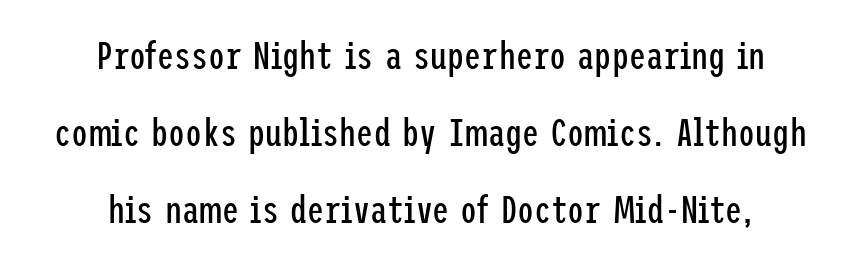
{"serif": "no", "italic": "no", "bold": "no", "weight": "regular", "width": "condensed", "stroke_contrast": "low", "x_height": "medium", "underline": "no", "align": "center", "line_spacing": "loose", "line_spacing_ratio": 2.02, "letter_spacing": "normal", "letter_spacing_em": 0.0, "glyph_px": 38}
